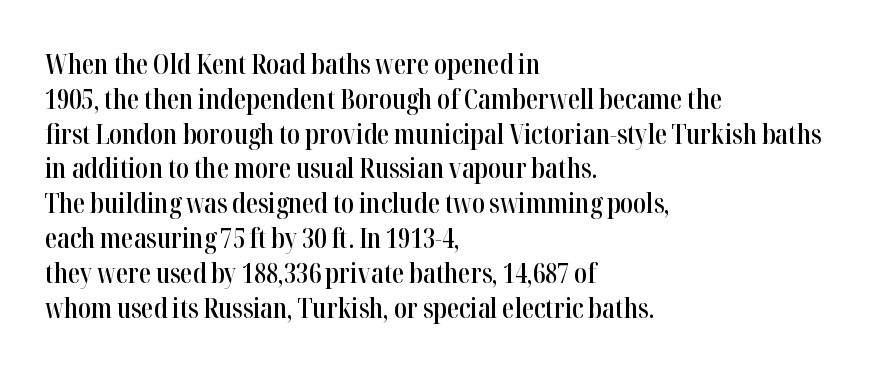
The image shows 27 px text type, upright; set left-aligned, normal line spacing (1.29x), normal letter spacing, not underlined.
